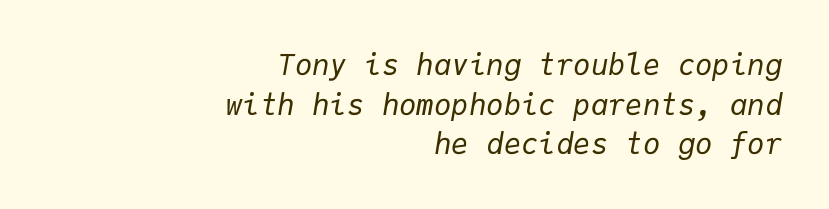
Every character here occupies the same horizontal width, giving the sample a typewriter-like rhythm. In terms of leading, this rendering sits right in the middle. A quiet, ordinary-to-light weight characterises the typeface. Default kerning and tracking; the words read as compact shapes.
